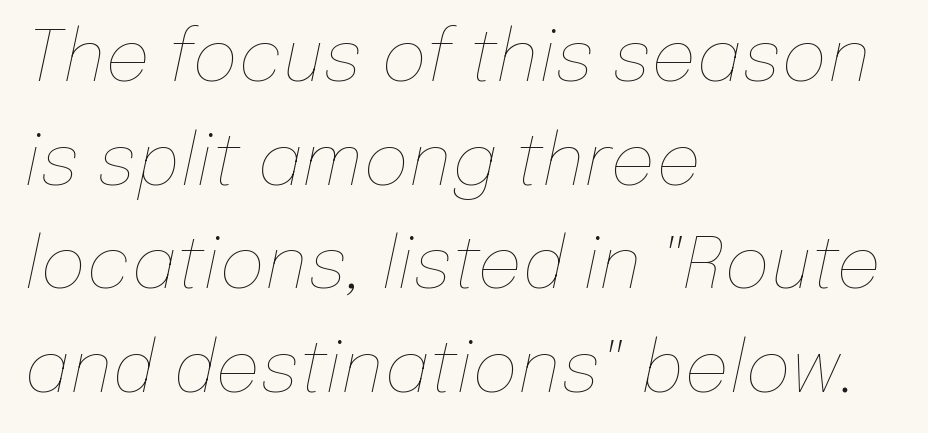
The image shows 71 px thin type, italic (leaning right); set left-aligned, normal line spacing (1.46x), normal letter spacing, not underlined; low stroke contrast and a medium x-height.
